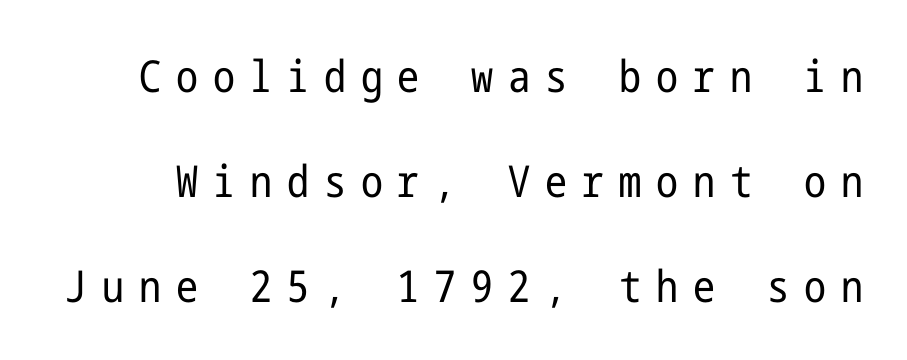
{"serif": "no", "italic": "no", "bold": "no", "weight": "regular", "width": "condensed", "stroke_contrast": "low", "x_height": "medium", "underline": "no", "line_spacing": "loose", "line_spacing_ratio": 2.39, "letter_spacing": "wide", "letter_spacing_em": 0.34, "glyph_px": 44}
